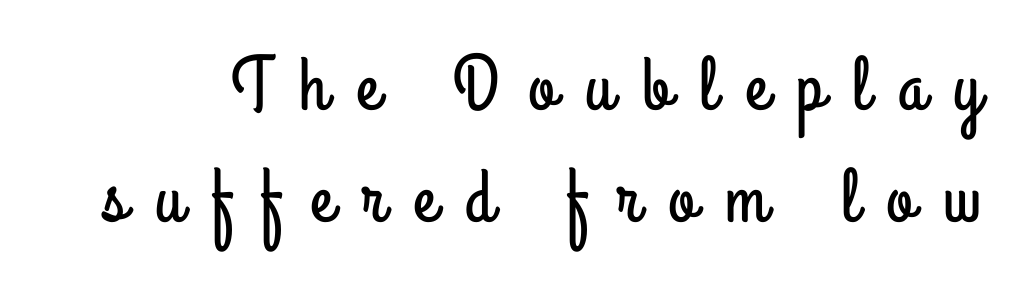
Q: Is the text italic (slanted)? A: No, it is upright.
Q: Is the typeface a serif or a sans-serif typeface? A: Sans-serif.
Q: Is the text underlined? A: No.
Q: Is the spacing between letters normal or unusually wide? A: Unusually wide.
Q: Is the spacing between lines tight, normal or loose? A: Normal.
Q: Width (condensed, normal, or wide)? A: Condensed.
Q: Stroke contrast? A: Low.
Q: x-height? A: Small.
Q: Monospaced? A: No.
